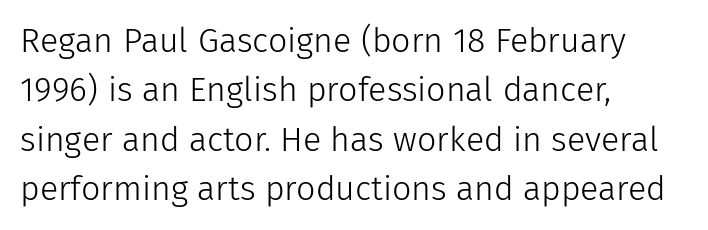
The image shows 34 px light sans-serif type, upright; set left-aligned, normal line spacing (1.45x), normal letter spacing, not underlined; low stroke contrast and a medium x-height.
